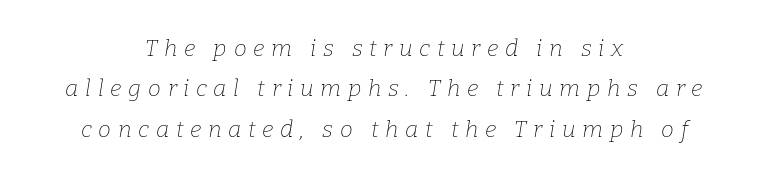
The image shows 23 px text type, italic (leaning right); set centered, line spacing 1.76x, unusually wide letter spacing (+0.29 em), not underlined.
